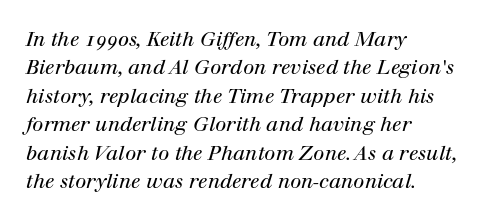
These lines stack with their left ends in a neat column. Regarding leading, the lines here are spaced in the standard way. Every character sits at an angle, as italics do. Only glyphs here, with clear space below each row. Short note: letters normally spaced.
